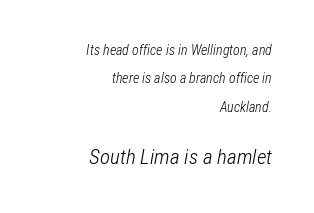
{"italic": "yes", "lean": "right", "slant_degrees": 12, "bold": "no", "underline": "no", "align": "right", "line_spacing": "loose", "line_spacing_ratio": 2.03, "letter_spacing": "normal", "letter_spacing_em": 0.0, "larger_block": "second", "size_ratio": 1.5, "glyph_px": 21}
